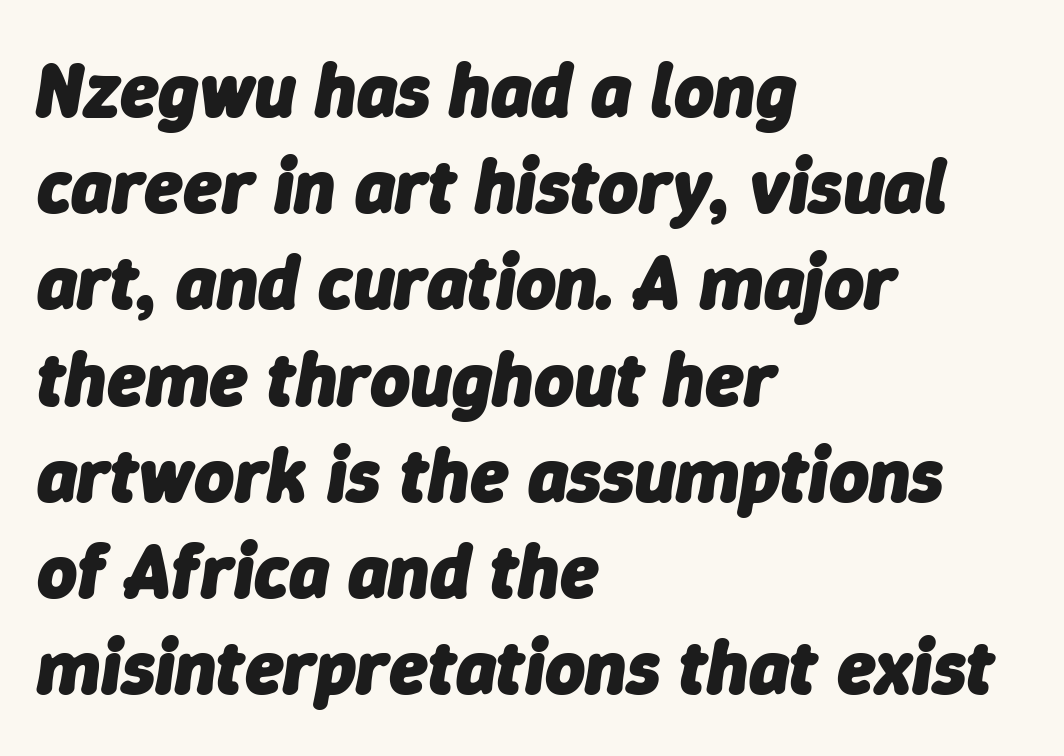
{"italic": "yes", "lean": "right", "slant_degrees": 9, "bold": "yes", "weight": "heavy", "width": "normal", "stroke_contrast": "low", "x_height": "medium", "monospaced": "no", "underline": "no", "align": "left", "line_spacing": "normal", "line_spacing_ratio": 1.25, "letter_spacing": "normal", "letter_spacing_em": 0.0, "glyph_px": 77}
